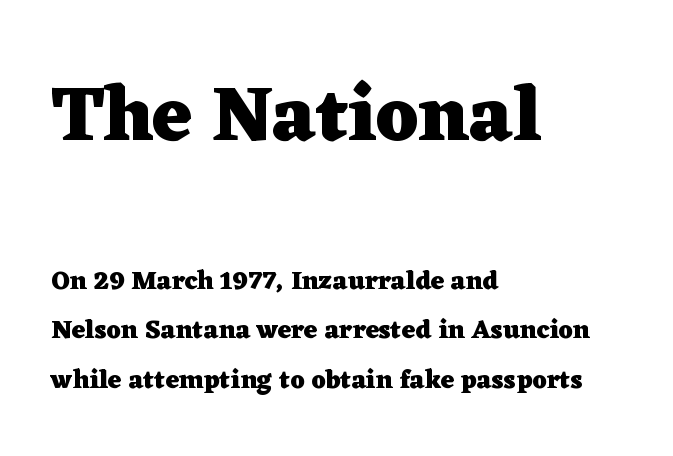
Q: Is the text bold? A: Yes.
Q: Is the text italic (slanted)? A: No, it is upright.
Q: Is the typeface a serif or a sans-serif typeface? A: Serif.
Q: Is the text underlined? A: No.
Q: How is the paragraph aligned? A: Left-aligned.
Q: Is the spacing between letters normal or unusually wide? A: Normal.
Q: Is the spacing between lines tight, normal or loose? A: Loose.
Q: Which block of text is set in a larger size, the first (top) or the second (bottom)? A: The first (top) one.
Q: Width (condensed, normal, or wide)? A: Wide.
Q: Stroke contrast? A: Low.
Q: x-height? A: Medium.
Q: Monospaced? A: No.
